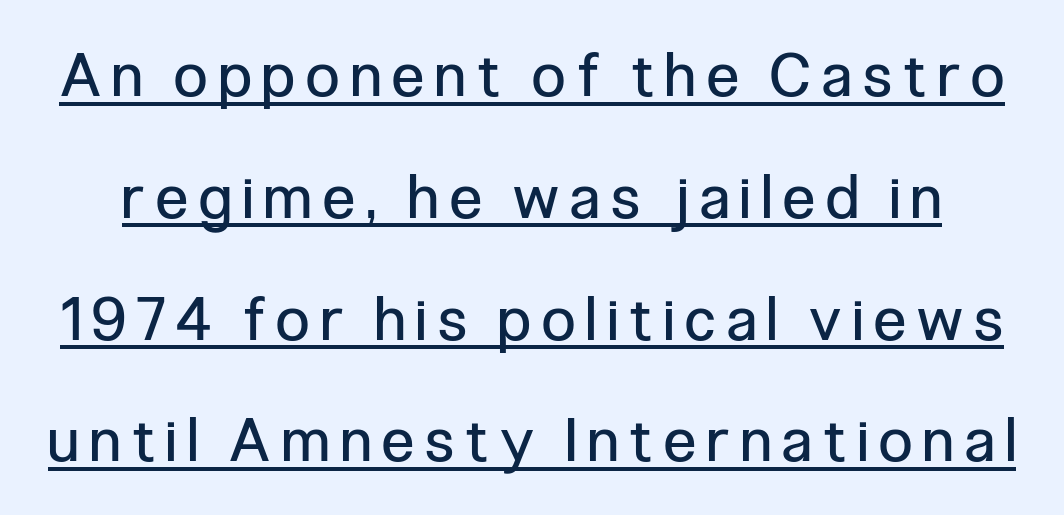
The image shows 60 px regular-weight, condensed sans-serif type, upright; set loose line spacing (2.03x), underlined; low stroke contrast and a medium x-height.
